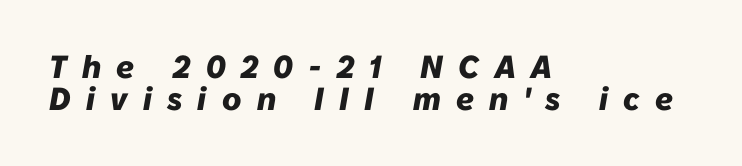
The image shows 32 px heavy type, italic (leaning right); set left-aligned, tight line spacing (0.99x), unusually wide letter spacing (+0.48 em), not underlined; low stroke contrast and a medium x-height.
